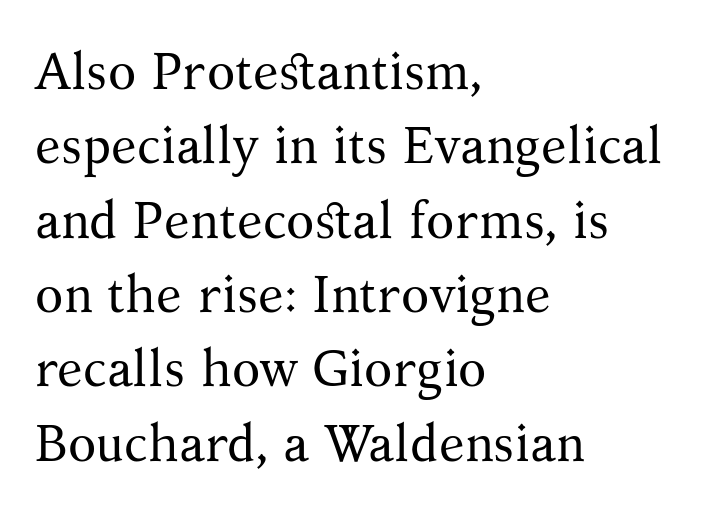
{"serif": "yes", "italic": "no", "bold": "no", "weight": "regular", "width": "normal", "stroke_contrast": "medium", "x_height": "medium", "monospaced": "no", "underline": "no", "align": "left", "line_spacing": "normal", "line_spacing_ratio": 1.43, "letter_spacing": "normal", "letter_spacing_em": 0.0, "glyph_px": 52}
